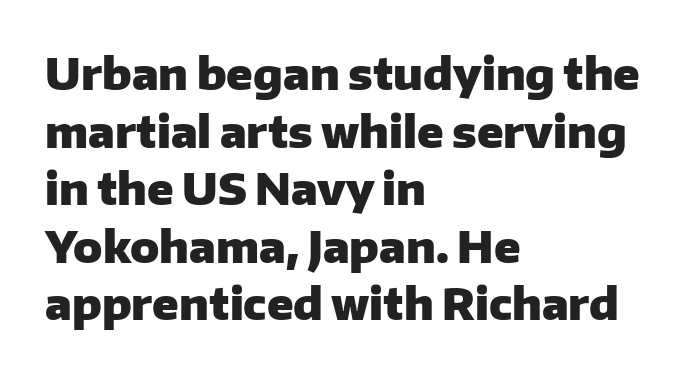
The image shows 43 px heavy sans-serif type, upright; set left-aligned, normal line spacing (1.34x), normal letter spacing, not underlined; low stroke contrast and a medium x-height.
